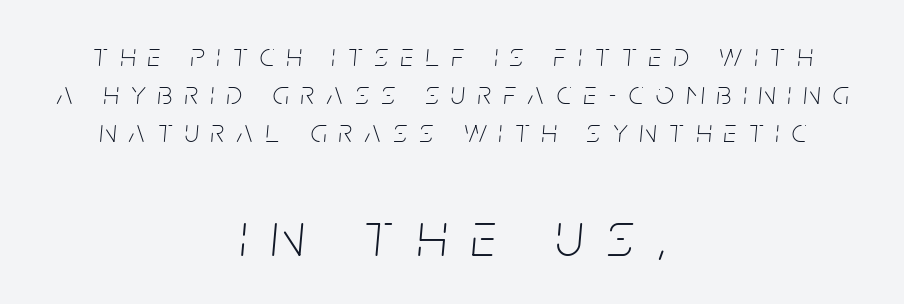
{"italic": "yes", "lean": "right", "slant_degrees": 5, "bold": "no", "weight": "thin", "width": "condensed", "stroke_contrast": "low", "x_height": "large", "monospaced": "no", "underline": "no", "align": "center", "line_spacing_ratio": 1.18, "letter_spacing": "wide", "letter_spacing_em": 0.39, "larger_block": "second", "size_ratio": 1.97, "glyph_px": 63}
